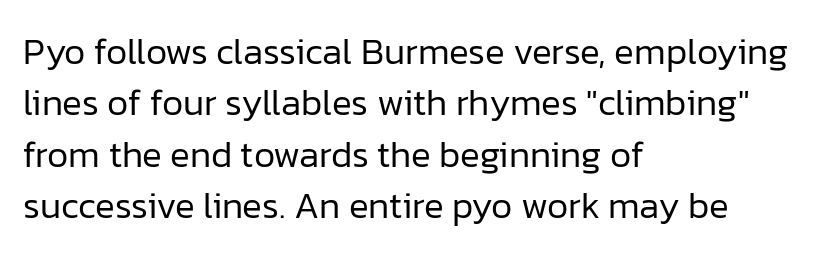
The image shows 37 px regular-weight sans-serif type, upright; set left-aligned, normal line spacing (1.39x), normal letter spacing, not underlined; low stroke contrast and a medium x-height.
